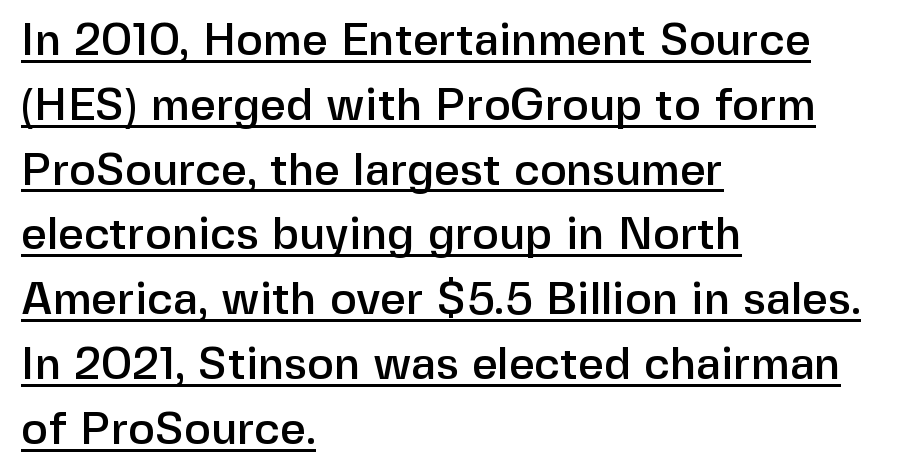
This is sans-serif lettering, the kind often seen on screens and signage. Is this a fixed-width face? No — the glyphs have proportional, varying widths. A typesetter would mark this as roman, not italic. Compared with a centered layout, this one pins lines to the left instead.
